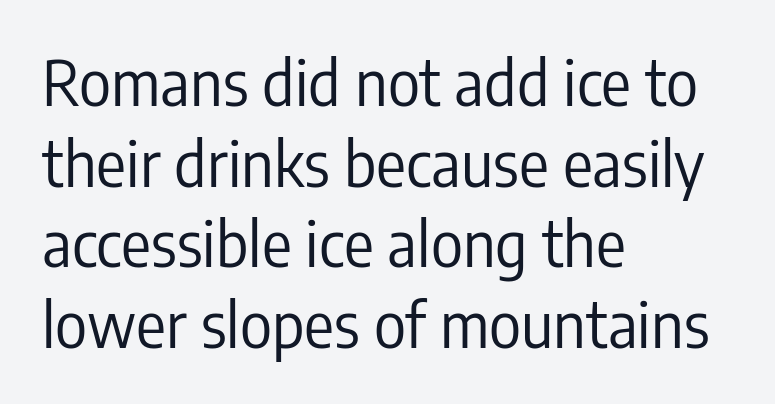
Q: Is the text bold? A: No.
Q: Is the text italic (slanted)? A: No, it is upright.
Q: Is the typeface a serif or a sans-serif typeface? A: Sans-serif.
Q: Is the text underlined? A: No.
Q: How is the paragraph aligned? A: Left-aligned.
Q: Is the spacing between letters normal or unusually wide? A: Normal.
Q: Is the spacing between lines tight, normal or loose? A: Normal.
Q: Width (condensed, normal, or wide)? A: Condensed.
Q: Stroke contrast? A: Low.
Q: x-height? A: Medium.
Q: Monospaced? A: No.
